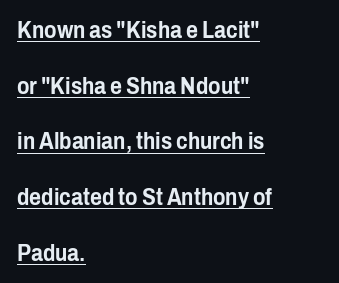
Q: Is the text italic (slanted)? A: No, it is upright.
Q: Is the text underlined? A: Yes.
Q: How is the paragraph aligned? A: Left-aligned.
Q: Is the spacing between letters normal or unusually wide? A: Normal.
Q: Is the spacing between lines tight, normal or loose? A: Loose.
